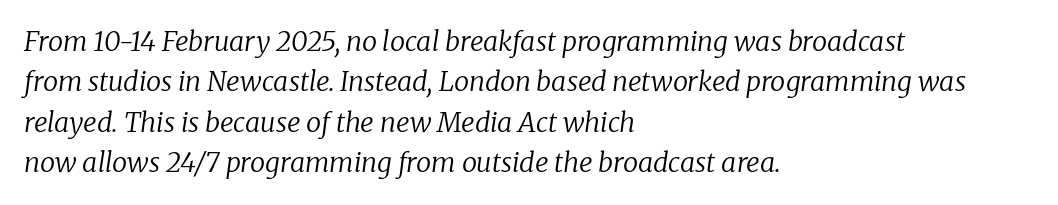
Q: Is the text bold? A: No.
Q: Is the text italic (slanted)? A: Yes, it leans right by about 8 degrees.
Q: Is the text underlined? A: No.
Q: How is the paragraph aligned? A: Left-aligned.
Q: Is the spacing between letters normal or unusually wide? A: Normal.
Q: Is the spacing between lines tight, normal or loose? A: Normal.
